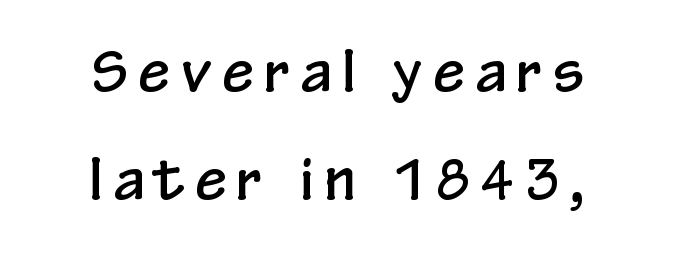
Does the copy run flush right? No — it is centered line by line. The tracking reads as deliberately expanded to a designer's eye. The lines are spread far apart with generous leading. Stroke terminals: plain, sans-serif.
